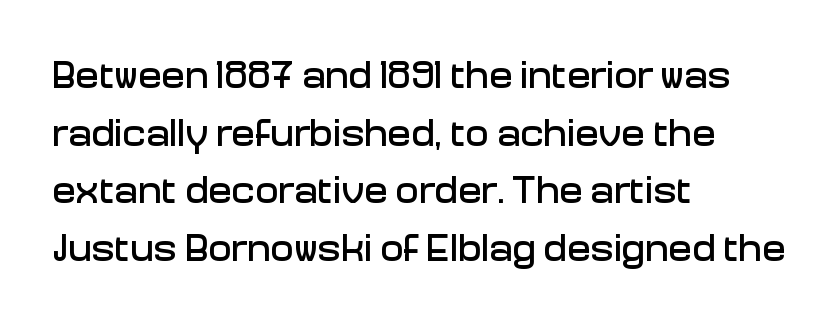
Q: Is the text italic (slanted)? A: No, it is upright.
Q: Is the typeface a serif or a sans-serif typeface? A: Sans-serif.
Q: Is the text underlined? A: No.
Q: How is the paragraph aligned? A: Left-aligned.
Q: Is the spacing between letters normal or unusually wide? A: Normal.
Q: Is the spacing between lines tight, normal or loose? A: Normal.
Q: Width (condensed, normal, or wide)? A: Normal.
Q: Stroke contrast? A: Low.
Q: x-height? A: Medium.
Q: Monospaced? A: No.
